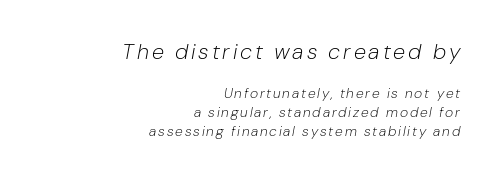
Q: Is the text bold? A: No.
Q: Is the text italic (slanted)? A: Yes, it leans right by about 10 degrees.
Q: Is the text underlined? A: No.
Q: How is the paragraph aligned? A: Right-aligned.
Q: Is the spacing between lines tight, normal or loose? A: Normal.
Q: Which block of text is set in a larger size, the first (top) or the second (bottom)? A: The first (top) one.
